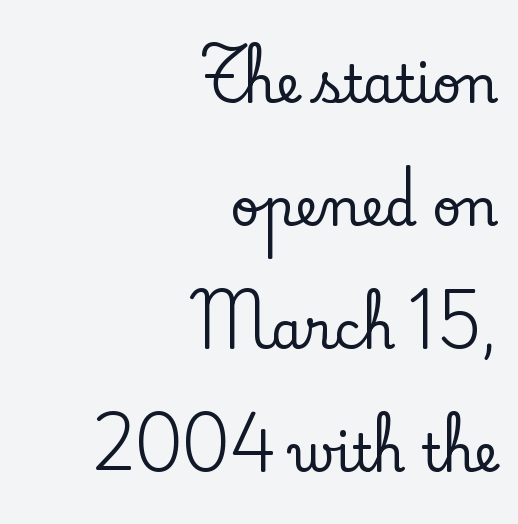
Line endings align vertically; line beginnings do not. The passage shown is typed in a proportional face where columns would drift. Yep, those are serifs on the letters. Inter-character spacing is left at the font's built-in metrics. Posture: upright roman. Students, observe: this is what heavily led, spacious text looks like.
